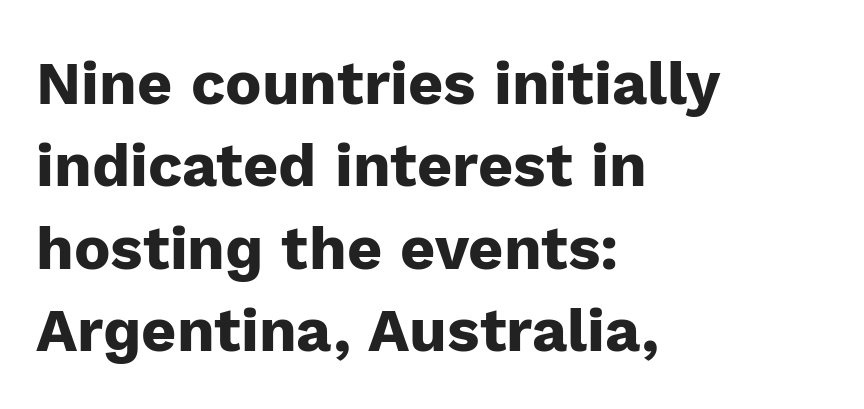
The image shows 61 px heavy sans-serif type, upright; set left-aligned, normal line spacing (1.35x), normal letter spacing, not underlined; low stroke contrast and a medium x-height.
